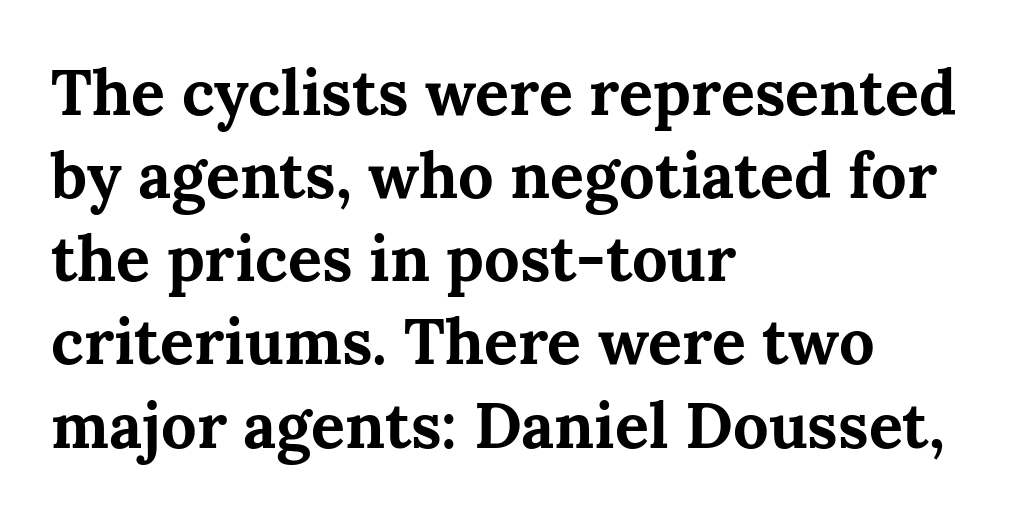
Q: Is the text bold? A: Yes.
Q: Is the text italic (slanted)? A: No, it is upright.
Q: Is the typeface a serif or a sans-serif typeface? A: Serif.
Q: Is the text underlined? A: No.
Q: How is the paragraph aligned? A: Left-aligned.
Q: Is the spacing between letters normal or unusually wide? A: Normal.
Q: Is the spacing between lines tight, normal or loose? A: Normal.
Q: Width (condensed, normal, or wide)? A: Normal.
Q: Stroke contrast? A: Medium.
Q: x-height? A: Medium.
Q: Monospaced? A: No.
